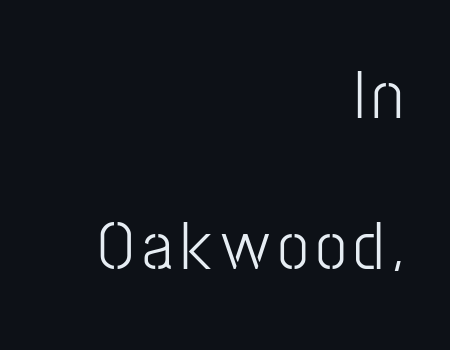
{"serif": "no", "italic": "no", "width": "condensed", "stroke_contrast": "low", "x_height": "medium", "monospaced": "no", "underline": "no", "align": "right", "line_spacing": "loose", "line_spacing_ratio": 2.19, "glyph_px": 69}
